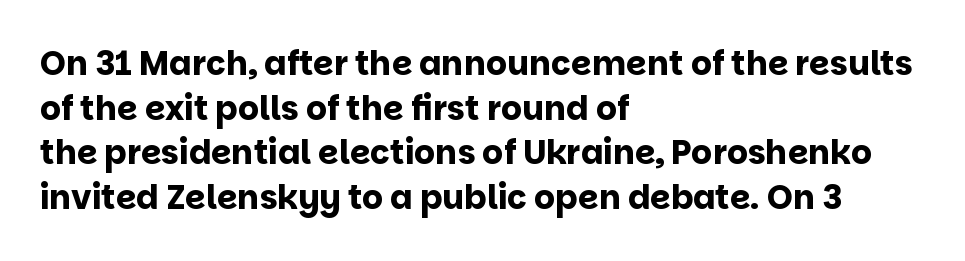
The image shows 33 px bold sans-serif type, upright; set left-aligned, normal line spacing (1.35x), normal letter spacing, not underlined; low stroke contrast and a large x-height.
